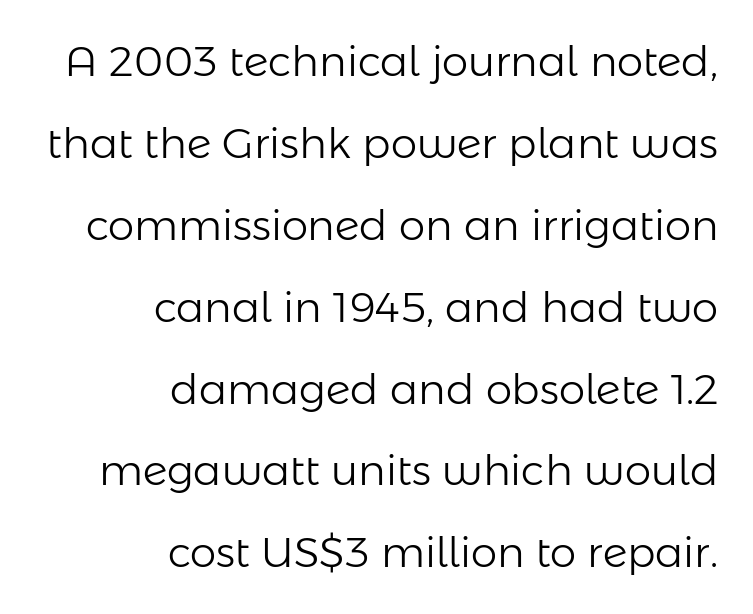
{"serif": "no", "italic": "no", "bold": "no", "weight": "light", "width": "normal", "stroke_contrast": "low", "x_height": "medium", "monospaced": "no", "underline": "no", "align": "right", "line_spacing": "loose", "line_spacing_ratio": 1.95, "letter_spacing": "normal", "letter_spacing_em": 0.0, "glyph_px": 42}
